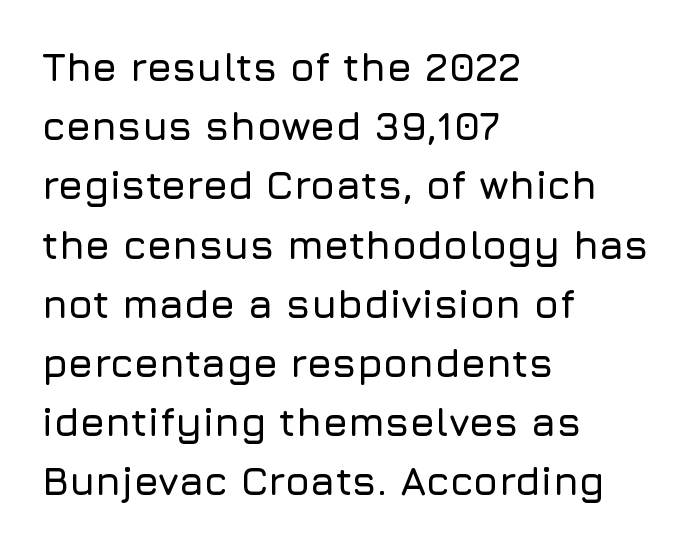
Looks like regular typesetting: each glyph gets only the width it needs. The font's upright variant was chosen for this text. In CSS terms this would be text-align: left. In terms of letterform style, serifs are entirely absent.
